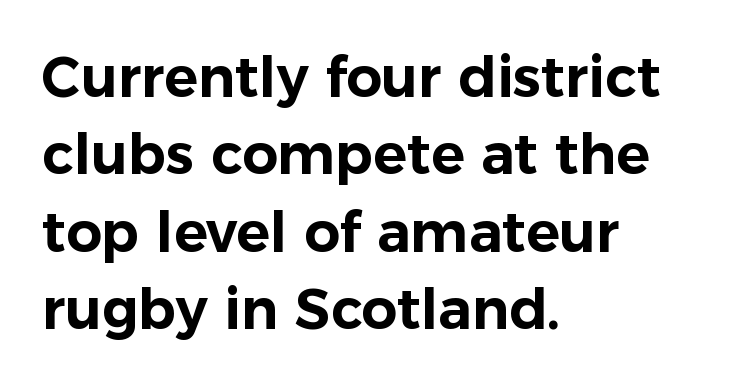
The image shows 56 px sans-serif type, upright; set left-aligned, normal line spacing (1.38x), normal letter spacing, not underlined; low stroke contrast and a medium x-height.
